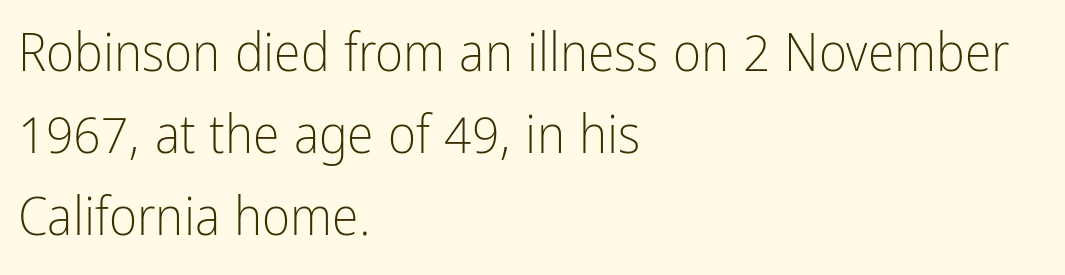
{"serif": "no", "italic": "no", "bold": "no", "weight": "light", "width": "condensed", "stroke_contrast": "low", "x_height": "medium", "monospaced": "no", "underline": "no", "align": "left", "line_spacing": "normal", "line_spacing_ratio": 1.52, "letter_spacing": "normal", "letter_spacing_em": 0.0, "glyph_px": 54}
